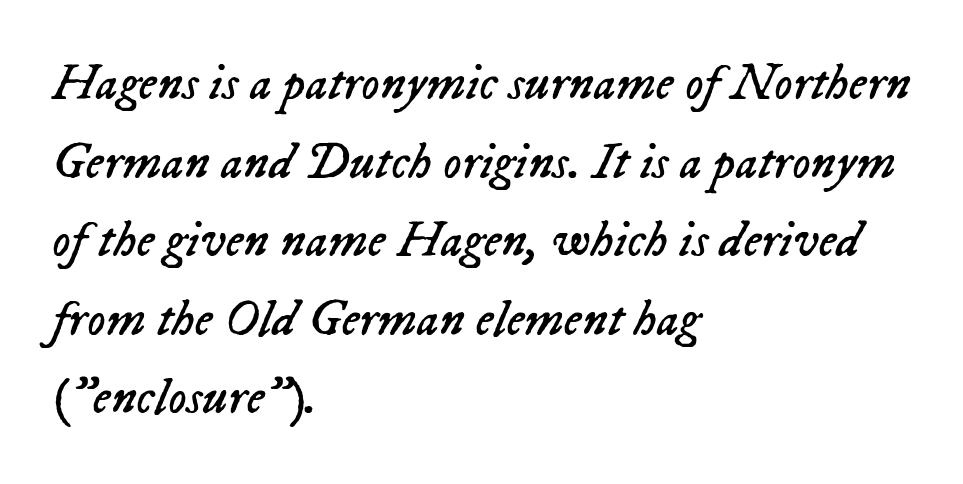
The image shows 51 px regular-weight type, italic (leaning right); set left-aligned, normal line spacing (1.54x), normal letter spacing, not underlined; low stroke contrast and a medium x-height.
